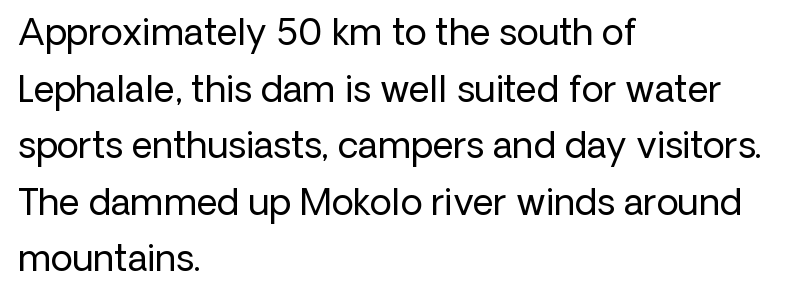
Q: Is the text bold? A: No.
Q: Is the text italic (slanted)? A: No, it is upright.
Q: Is the typeface a serif or a sans-serif typeface? A: Sans-serif.
Q: Is the text underlined? A: No.
Q: How is the paragraph aligned? A: Left-aligned.
Q: Is the spacing between letters normal or unusually wide? A: Normal.
Q: Is the spacing between lines tight, normal or loose? A: Normal.
Q: Width (condensed, normal, or wide)? A: Normal.
Q: Stroke contrast? A: Low.
Q: x-height? A: Medium.
Q: Monospaced? A: No.
